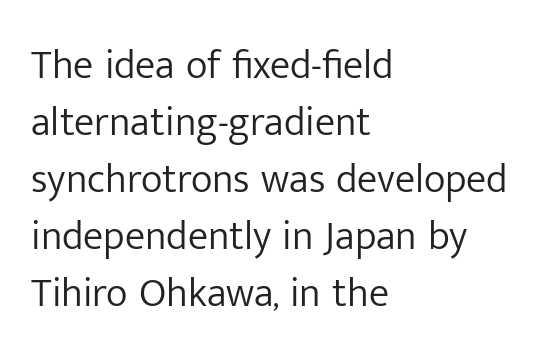
{"serif": "no", "italic": "no", "bold": "no", "weight": "light", "width": "normal", "stroke_contrast": "low", "x_height": "medium", "monospaced": "no", "underline": "no", "align": "left", "line_spacing": "normal", "line_spacing_ratio": 1.39, "letter_spacing": "normal", "letter_spacing_em": 0.0, "glyph_px": 41}
